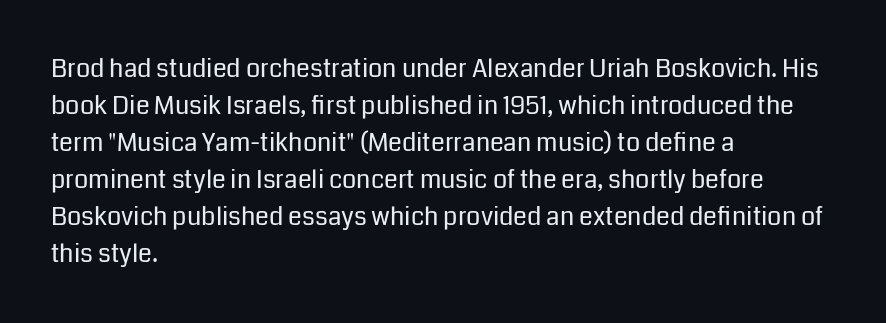
A typesetter would call this leading conventional body-copy spacing. Descender tails drop into unmarked territory. Visually the block forms a straight wall on the left and a jagged coastline on the right. Do the letters lean? They stand straight.
